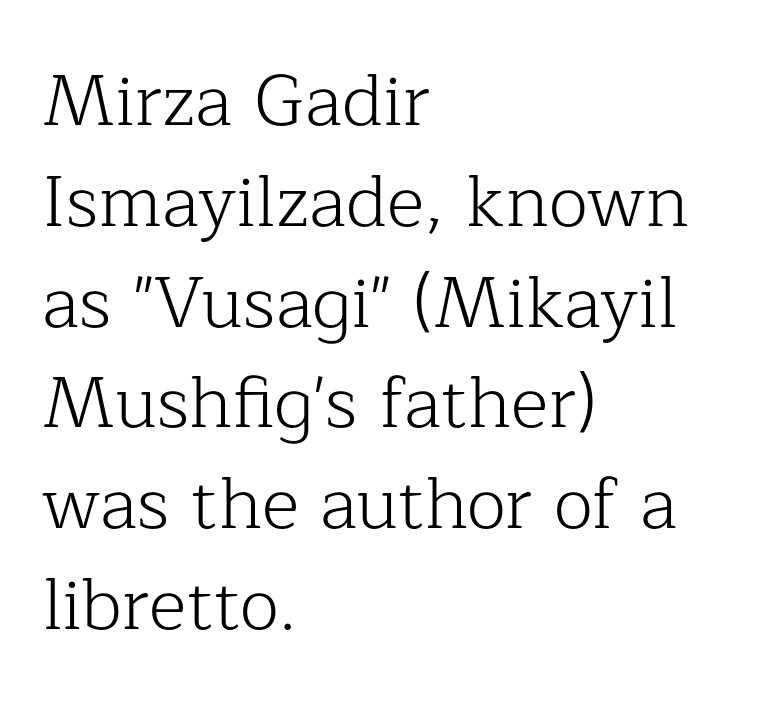
{"serif": "yes", "italic": "no", "bold": "no", "weight": "light", "width": "normal", "stroke_contrast": "low", "x_height": "medium", "monospaced": "no", "underline": "no", "align": "left", "line_spacing": "normal", "line_spacing_ratio": 1.4, "letter_spacing": "normal", "letter_spacing_em": 0.0, "glyph_px": 72}
